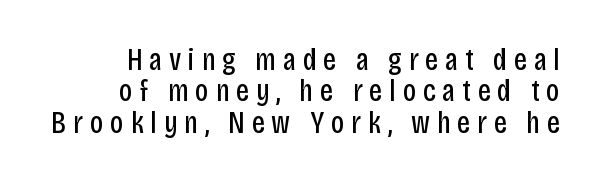
The passage is arranged like a letterhead date or caption credit — flush right. Weight: not bold — regular or lighter. This sample uses a sans-serif face. Each word looks stretched out because of the extra space between its letters. Varying glyph widths throughout — classic text-font behaviour.
